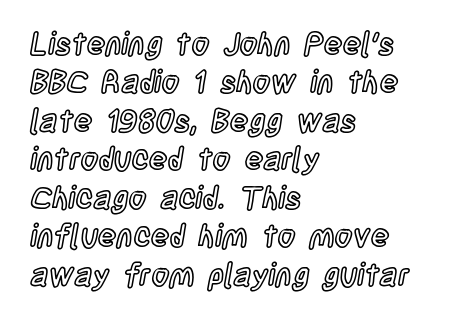
The image shows 31 px condensed type; set left-aligned, line spacing 1.24x, normal letter spacing, not underlined; a large x-height.
